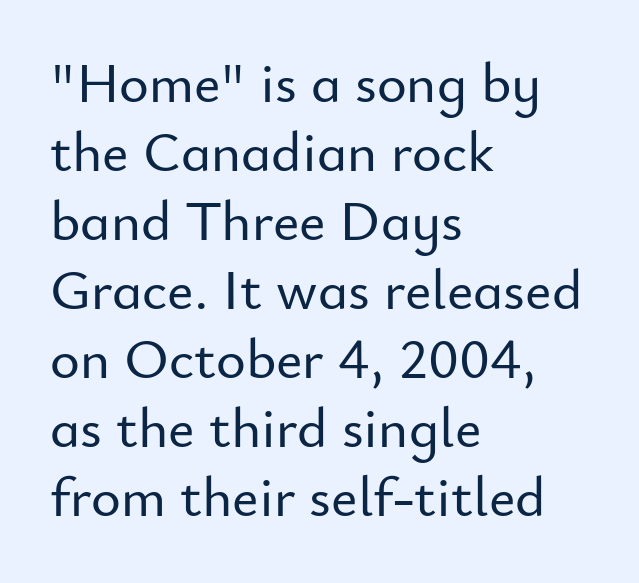
The image shows 57 px sans-serif type, upright; set left-aligned, line spacing 1.21x, normal letter spacing, not underlined; low stroke contrast and a small x-height.
